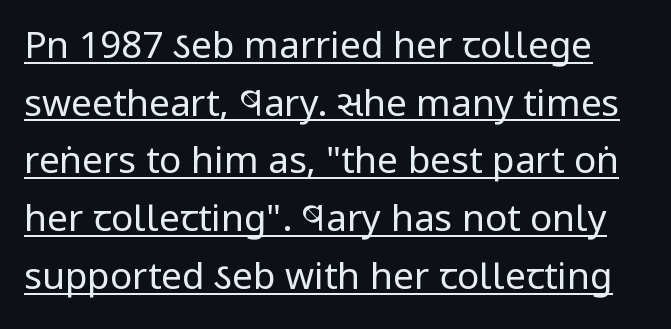
The image shows 37 px regular-weight, condensed sans-serif type, upright; set normal line spacing (1.56x), normal letter spacing, underlined; low stroke contrast and a large x-height.
